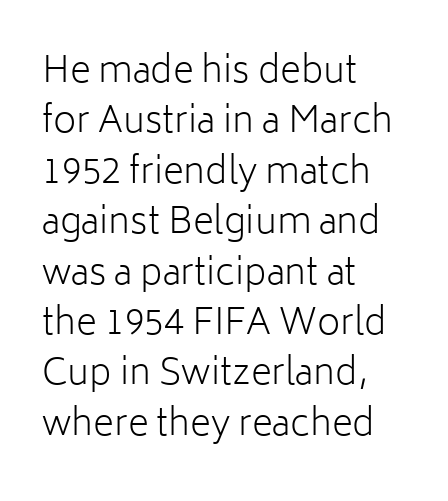
{"serif": "no", "italic": "no", "bold": "no", "weight": "light", "width": "normal", "stroke_contrast": "low", "x_height": "medium", "monospaced": "no", "underline": "no", "align": "left", "line_spacing": "normal", "line_spacing_ratio": 1.4, "letter_spacing": "normal", "letter_spacing_em": 0.0, "glyph_px": 36}
